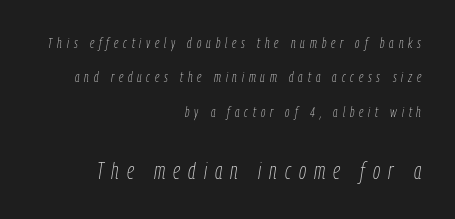
The image shows 23 px text type, italic (leaning right); set right-aligned, loose line spacing (2.46x), unusually wide letter spacing (+0.35 em), not underlined; the second (bottom) block is 1.64x larger.
